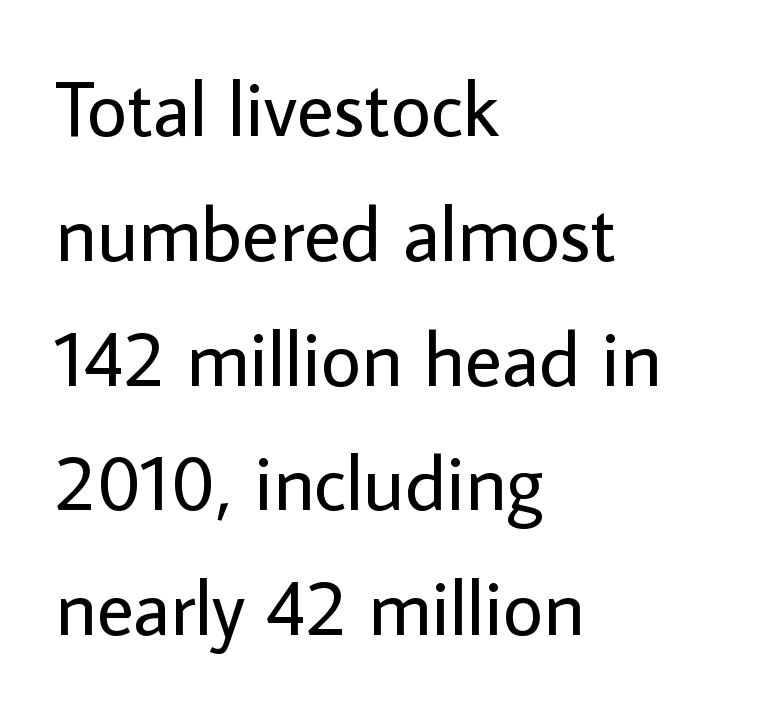
Where is the straight margin? On the left. The letters carry no serifs — their stems end cleanly without finishing strokes. The font sits on the lighter half of the weight spectrum, regular included. Note the varied advance widths — an 'i' is clearly narrower than an 'm'.
